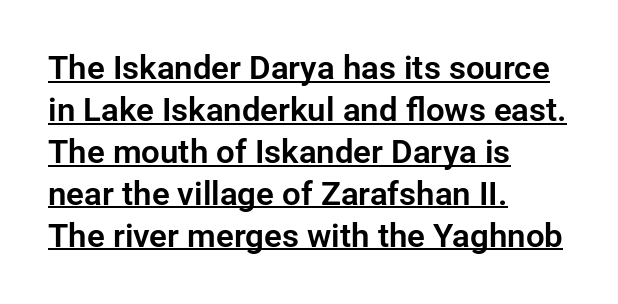
The image shows 33 px sans-serif type, upright; set left-aligned, normal line spacing (1.27x), normal letter spacing, underlined; low stroke contrast and a medium x-height.
